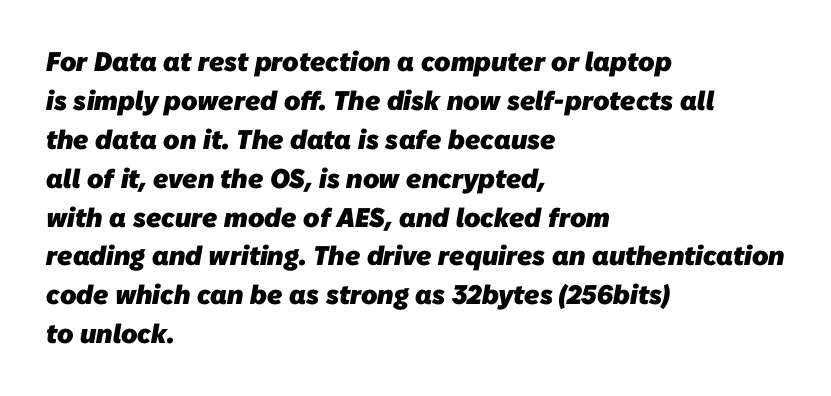
Check the space under the baseline: it is left empty. These lines sit exactly where default settings would place them. Its strokes are broad and dark, the hallmark of bold type. The compositor pushed each line to the left boundary.
